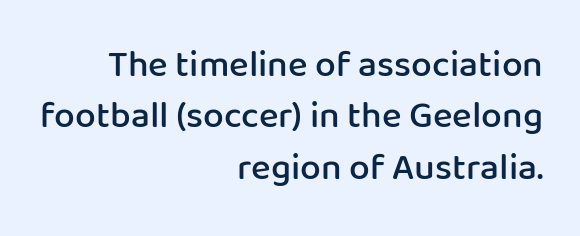
Q: Is the text bold? A: Semi-bold.
Q: Is the text italic (slanted)? A: No, it is upright.
Q: Is the typeface a serif or a sans-serif typeface? A: Sans-serif.
Q: Is the text underlined? A: No.
Q: How is the paragraph aligned? A: Right-aligned.
Q: Is the spacing between letters normal or unusually wide? A: Normal.
Q: Is the spacing between lines tight, normal or loose? A: Normal.
Q: Width (condensed, normal, or wide)? A: Normal.
Q: Stroke contrast? A: Low.
Q: x-height? A: Medium.
Q: Monospaced? A: No.
